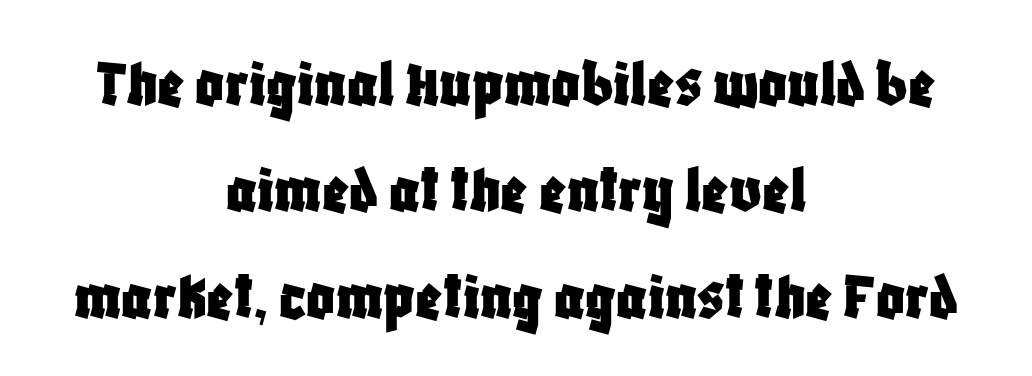
{"serif": "no", "italic": "no", "width": "condensed", "stroke_contrast": "low", "x_height": "large", "monospaced": "no", "underline": "no", "align": "center", "line_spacing": "normal", "line_spacing_ratio": 1.52, "letter_spacing": "normal", "letter_spacing_em": 0.0, "glyph_px": 70}
